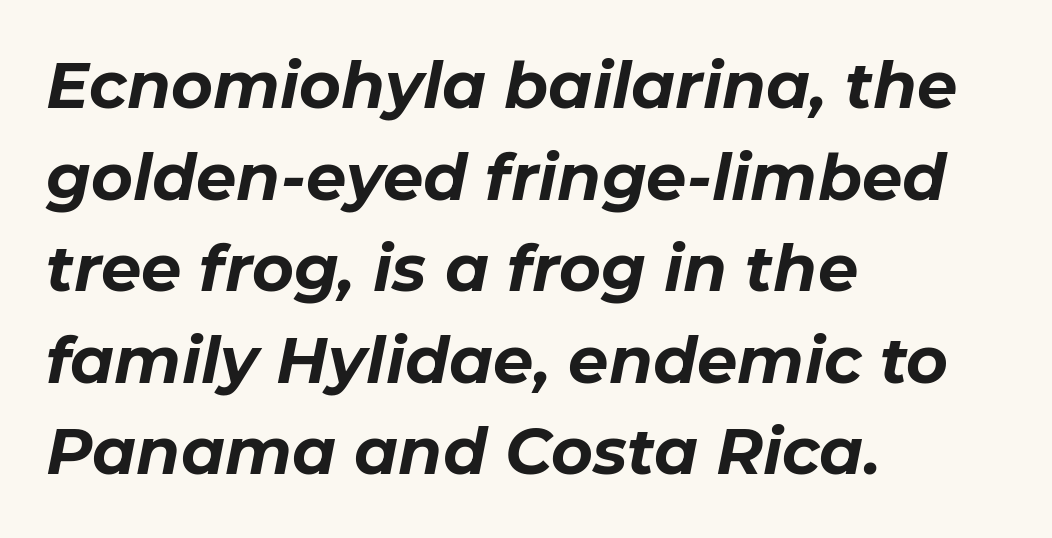
Nothing unusual about the tracking: characters are spaced as the font intends. Is the type slanted? Yes — the strokes lean at a clear angle. These lines are rendered in a variable-pitch font. Nobody drew a line under any word here.
